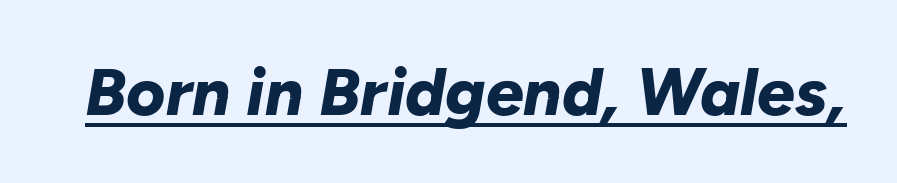
The image shows 67 px bold type, italic (leaning right); set normal letter spacing, underlined; low stroke contrast and a medium x-height.
